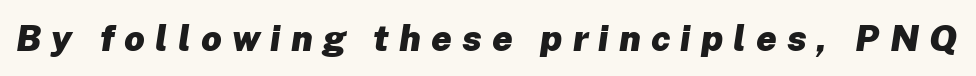
Q: Is the text bold? A: Yes.
Q: Is the text italic (slanted)? A: Yes, it leans right by about 8 degrees.
Q: Is the text underlined? A: No.
Q: Is the spacing between letters normal or unusually wide? A: Unusually wide.
Q: Width (condensed, normal, or wide)? A: Normal.
Q: Stroke contrast? A: Low.
Q: x-height? A: Medium.
Q: Monospaced? A: No.
